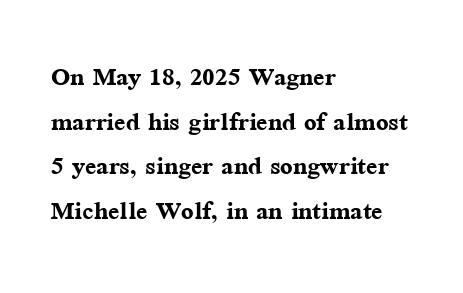
{"serif": "yes", "italic": "no", "bold": "yes", "weight": "semibold", "width": "normal", "stroke_contrast": "medium", "x_height": "medium", "monospaced": "no", "underline": "no", "align": "left", "line_spacing": "normal", "line_spacing_ratio": 1.35, "letter_spacing": "normal", "letter_spacing_em": 0.0, "glyph_px": 33}
